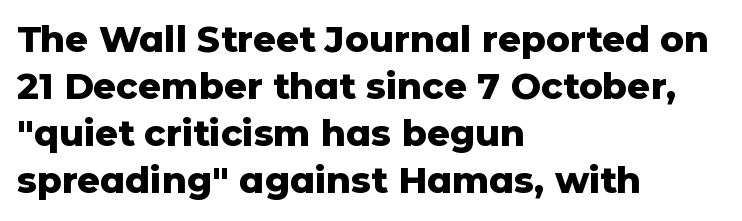
{"serif": "no", "italic": "no", "bold": "yes", "weight": "heavy", "width": "normal", "stroke_contrast": "low", "x_height": "medium", "monospaced": "no", "underline": "no", "align": "left", "line_spacing": "normal", "line_spacing_ratio": 1.31, "letter_spacing": "normal", "letter_spacing_em": 0.0, "glyph_px": 36}
